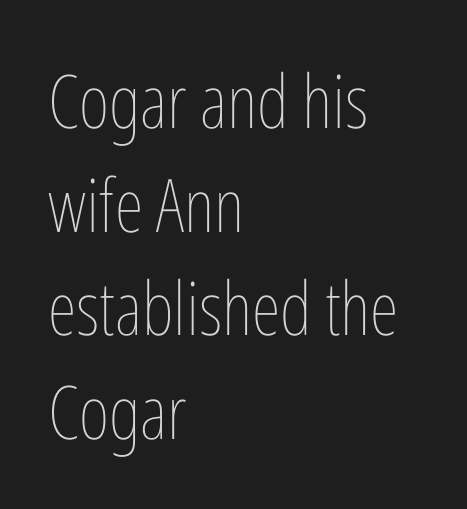
Q: Is the text bold? A: No.
Q: Is the text italic (slanted)? A: No, it is upright.
Q: Is the text underlined? A: No.
Q: How is the paragraph aligned? A: Left-aligned.
Q: Is the spacing between letters normal or unusually wide? A: Normal.
Q: Is the spacing between lines tight, normal or loose? A: Normal.
Q: Width (condensed, normal, or wide)? A: Condensed.
Q: Stroke contrast? A: Low.
Q: x-height? A: Medium.
Q: Monospaced? A: No.
